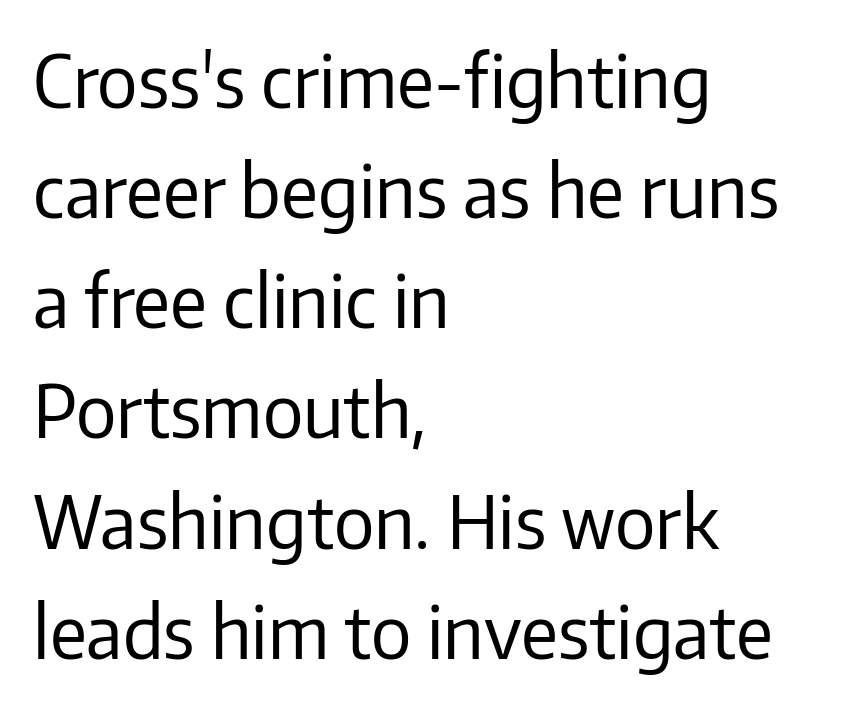
Q: Is the text bold? A: No.
Q: Is the text italic (slanted)? A: No, it is upright.
Q: Is the typeface a serif or a sans-serif typeface? A: Sans-serif.
Q: Is the text underlined? A: No.
Q: How is the paragraph aligned? A: Left-aligned.
Q: Is the spacing between letters normal or unusually wide? A: Normal.
Q: Is the spacing between lines tight, normal or loose? A: Normal.
Q: Width (condensed, normal, or wide)? A: Normal.
Q: Stroke contrast? A: Low.
Q: x-height? A: Medium.
Q: Monospaced? A: No.
